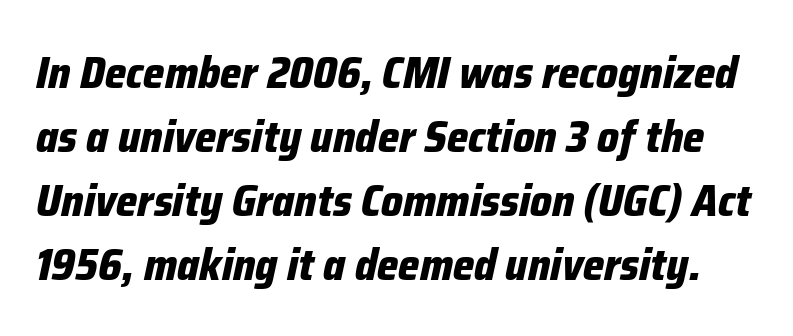
The image shows 45 px bold, condensed type, italic (leaning right); set normal line spacing (1.42x), normal letter spacing, not underlined; low stroke contrast and a medium x-height.
